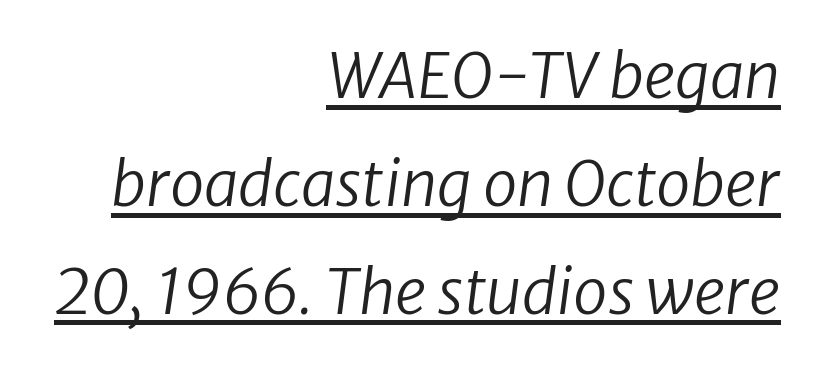
The image shows 62 px regular-weight type, italic (leaning right); set right-aligned, line spacing 1.74x, normal letter spacing, underlined; low stroke contrast and a medium x-height.
